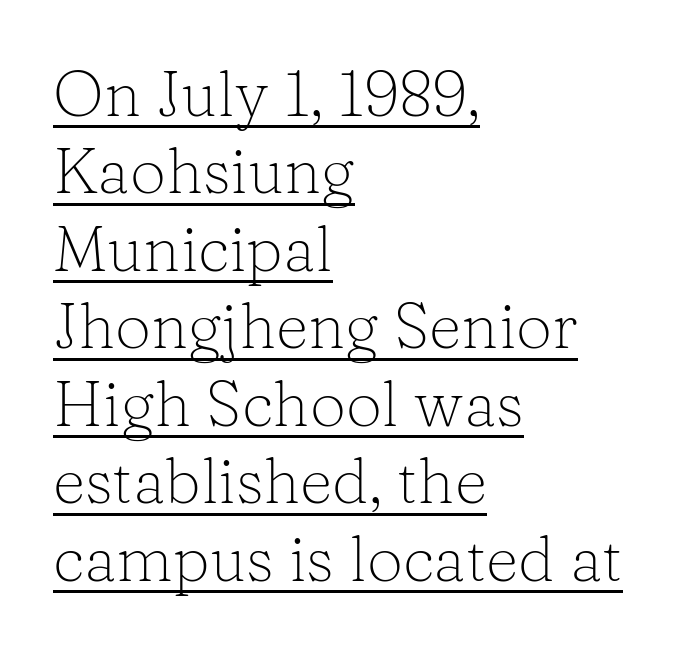
Think of a printed novel: that variable character pitch is what you see here. Teacher's note: observe the even left margin — that is flush-left alignment. The rendering shows small feet on the letterforms — a serif design. Bold? No — there's no thickening of the strokes. The horizontal fit of the characters is conventional and even. The font's upright variant was chosen for this text.
